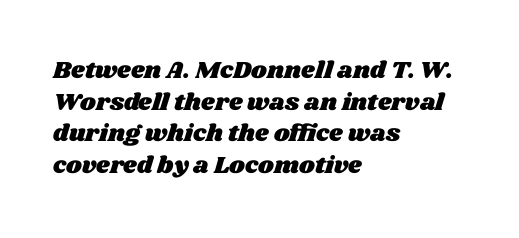
Q: Is the text underlined? A: No.
Q: How is the paragraph aligned? A: Left-aligned.
Q: Is the spacing between letters normal or unusually wide? A: Normal.
Q: Is the spacing between lines tight, normal or loose? A: Normal.
